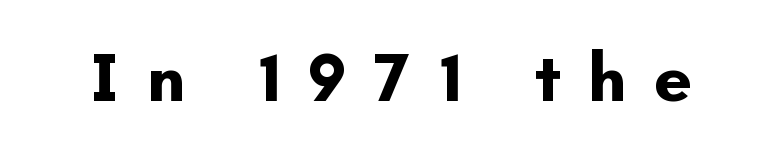
Q: Is the text bold? A: Yes.
Q: Is the text italic (slanted)? A: No, it is upright.
Q: Is the typeface a serif or a sans-serif typeface? A: Sans-serif.
Q: Is the text underlined? A: No.
Q: Is the spacing between letters normal or unusually wide? A: Unusually wide.
Q: Width (condensed, normal, or wide)? A: Normal.
Q: Stroke contrast? A: Low.
Q: x-height? A: Small.
Q: Monospaced? A: No.
